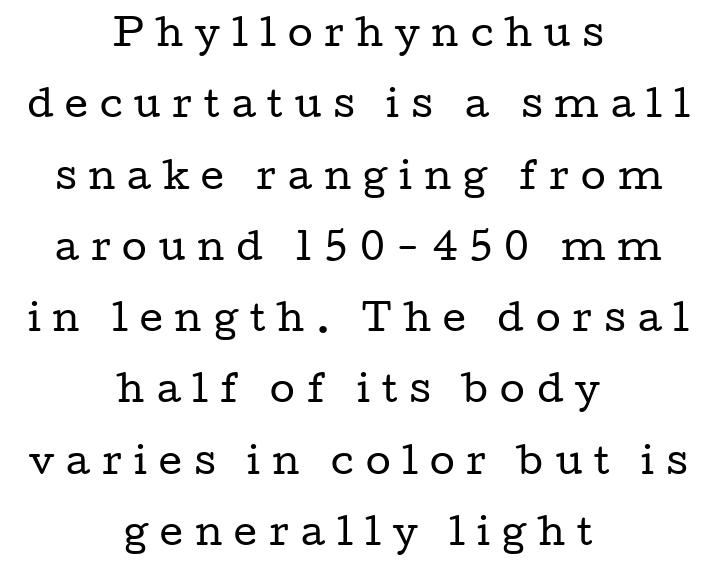
The image shows 36 px regular-weight, wide serif type, upright; set centered, loose line spacing (1.98x), unusually wide letter spacing (+0.33 em), not underlined; low stroke contrast and a medium x-height.
